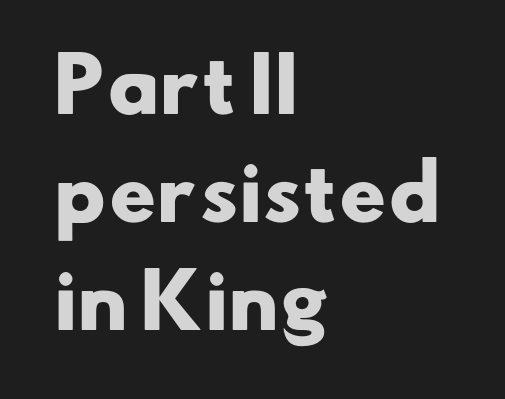
Q: Is the text bold? A: Yes.
Q: Is the typeface a serif or a sans-serif typeface? A: Sans-serif.
Q: Is the text underlined? A: No.
Q: How is the paragraph aligned? A: Left-aligned.
Q: Is the spacing between letters normal or unusually wide? A: Normal.
Q: Is the spacing between lines tight, normal or loose? A: Normal.
Q: Width (condensed, normal, or wide)? A: Wide.
Q: Stroke contrast? A: Low.
Q: x-height? A: Small.
Q: Monospaced? A: No.
